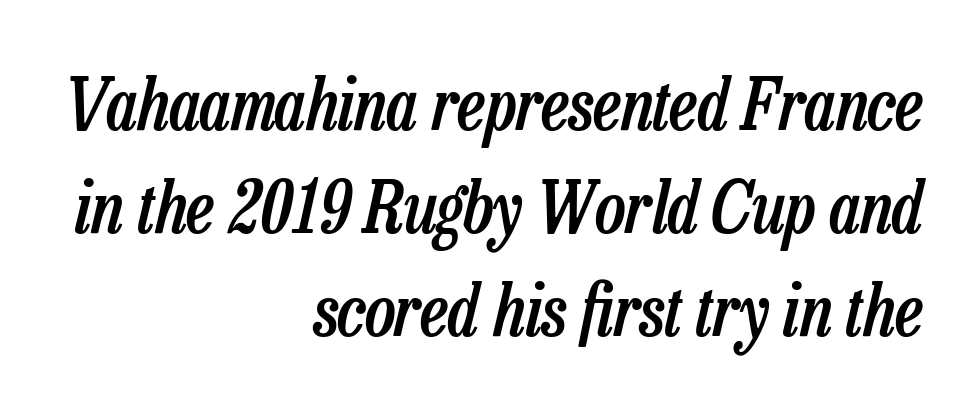
The string is rendered with underlining switched off. These lines sit exactly where default settings would place them. A typesetter would call this proportional, since set widths differ per character. Stems and bowls a touch heavier than normal — semibold.
